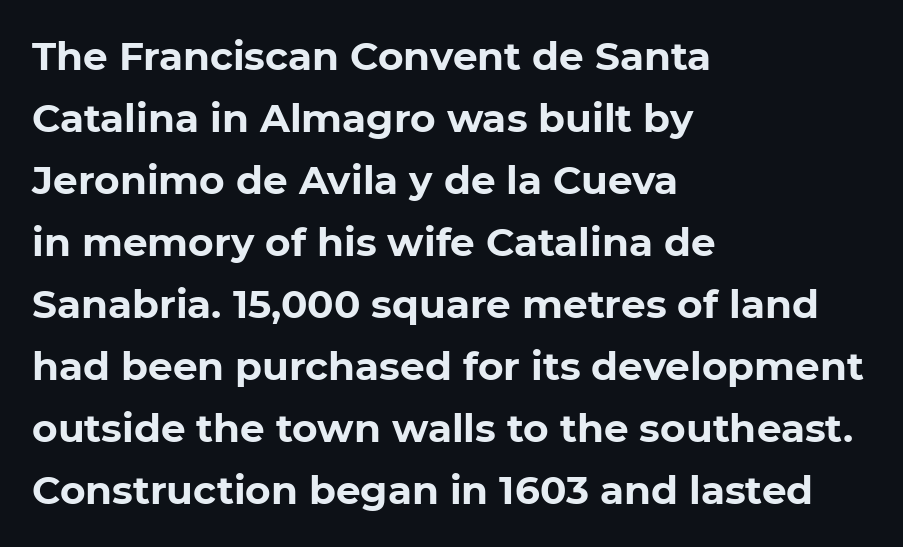
What stands out about the letter spacing? Nothing — it is the standard amount. The rendering shows plain stroke endings on the letterforms — a sans-serif design. Notice how the stems are strictly vertical — no italics here. Notice how thick the strokes are: this is what a full bold looks like. The space between consecutive lines is moderate.
